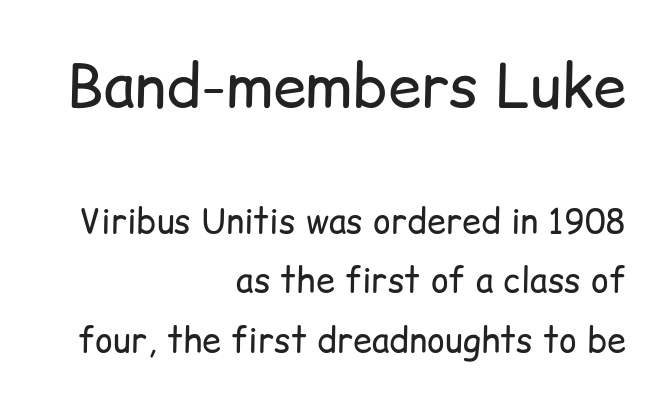
Q: Is the text bold? A: No.
Q: Is the text italic (slanted)? A: No, it is upright.
Q: Is the typeface a serif or a sans-serif typeface? A: Sans-serif.
Q: Is the text underlined? A: No.
Q: How is the paragraph aligned? A: Right-aligned.
Q: Is the spacing between letters normal or unusually wide? A: Normal.
Q: Which block of text is set in a larger size, the first (top) or the second (bottom)? A: The first (top) one.
Q: Width (condensed, normal, or wide)? A: Normal.
Q: Stroke contrast? A: Low.
Q: x-height? A: Medium.
Q: Monospaced? A: No.
